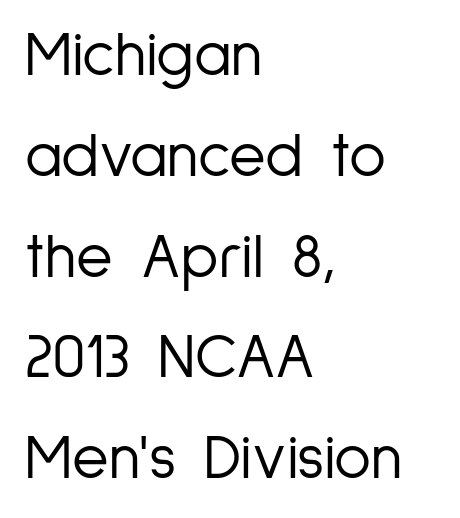
{"serif": "no", "italic": "no", "bold": "no", "weight": "light", "width": "condensed", "stroke_contrast": "low", "x_height": "medium", "monospaced": "no", "underline": "no", "align": "left", "line_spacing": "normal", "line_spacing_ratio": 1.6, "letter_spacing": "normal", "letter_spacing_em": 0.0, "glyph_px": 63}
